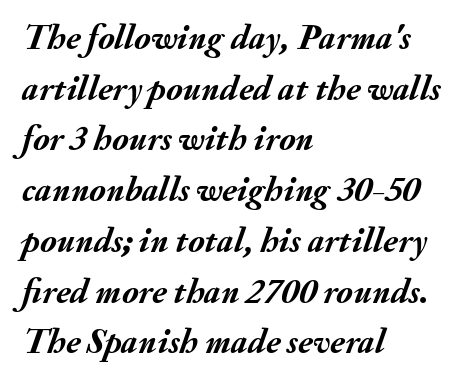
{"italic": "yes", "lean": "right", "slant_degrees": 20, "bold": "yes", "weight": "semibold", "width": "normal", "stroke_contrast": "medium", "x_height": "small", "monospaced": "no", "underline": "no", "align": "left", "line_spacing": "normal", "line_spacing_ratio": 1.45, "letter_spacing": "normal", "letter_spacing_em": 0.0, "glyph_px": 35}
